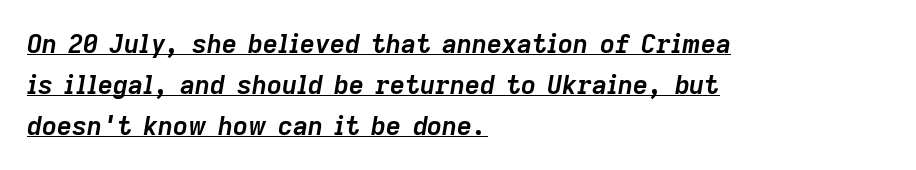
{"italic": "yes", "lean": "right", "slant_degrees": 9, "bold": "yes", "underline": "yes", "align": "left", "line_spacing": "normal", "line_spacing_ratio": 1.57, "letter_spacing": "normal", "letter_spacing_em": 0.0, "glyph_px": 26}
